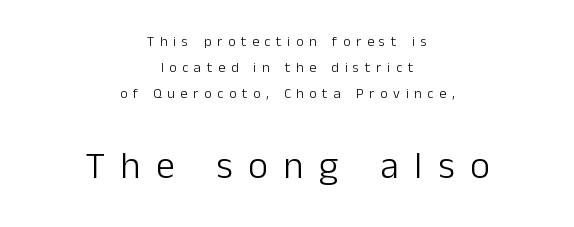
This is roman type, the default non-slanted kind. Serifs: no, the terminals of the letterforms are clean. The font is comparable to plain body text, perhaps lighter. The emphasis by scale lands on block number two, below. Do the characters align in a grid? No, the font is proportional. Notice how the passage keeps no hard edge, just a central spine.
